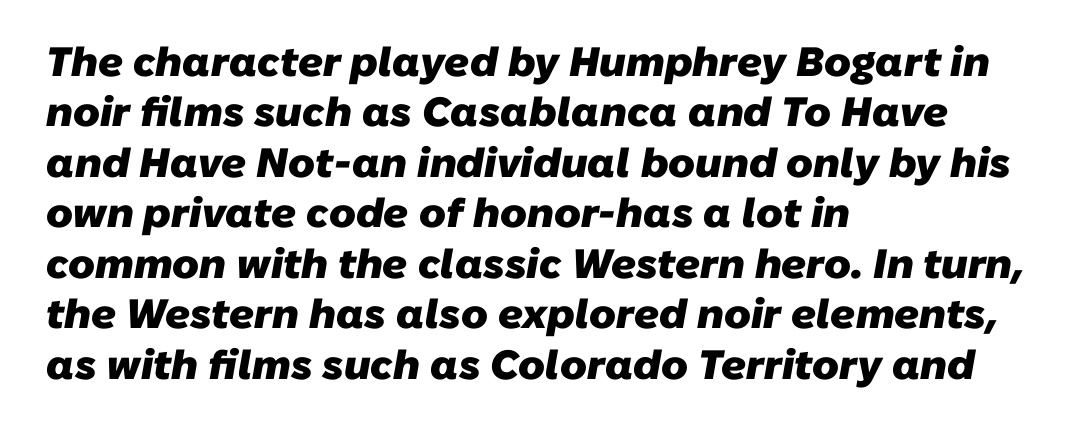
{"serif": "no", "bold": "yes", "weight": "heavy", "width": "normal", "stroke_contrast": "low", "x_height": "medium", "monospaced": "no", "underline": "no", "align": "left", "line_spacing_ratio": 1.23, "letter_spacing": "normal", "letter_spacing_em": 0.0, "glyph_px": 41}
